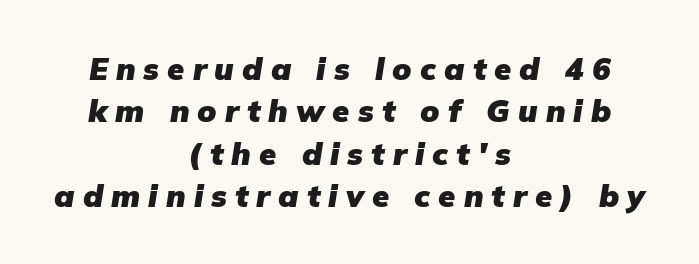
Check the space under the baseline: it is left empty. Pretty heavy lettering here — definitely bold. Short note: letters widely spaced. How would I describe the line gaps? Plain and ordinary. It's the slanting kind of type.
